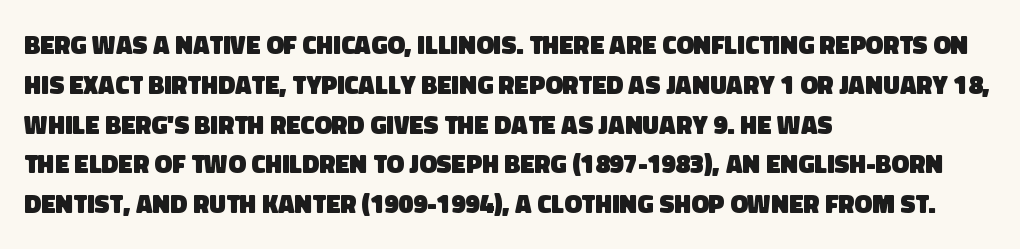
{"bold": "yes", "underline": "no", "align": "left", "line_spacing": "normal", "line_spacing_ratio": 1.53, "letter_spacing": "normal", "letter_spacing_em": 0.0, "glyph_px": 26}
